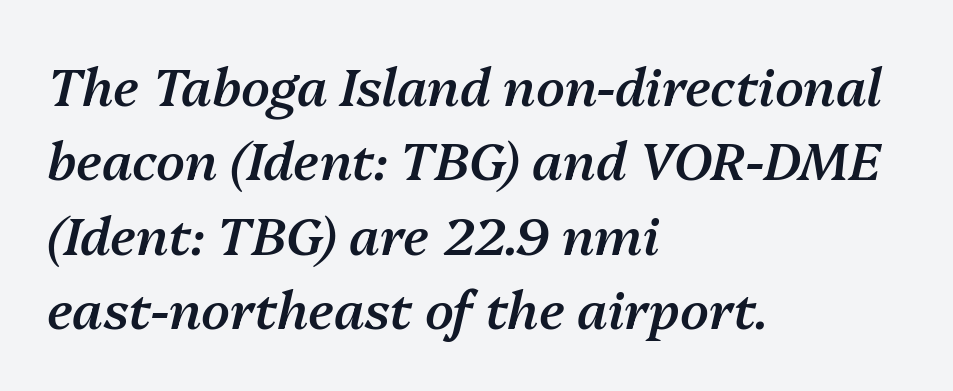
These lines are rendered in a variable-pitch font. On the weight axis this lands at semibold, roughly 600. Slanted lettering throughout. Interline gaps are of average width in this sample. The glyphs are unaccompanied by any horizontal stroke below them.
